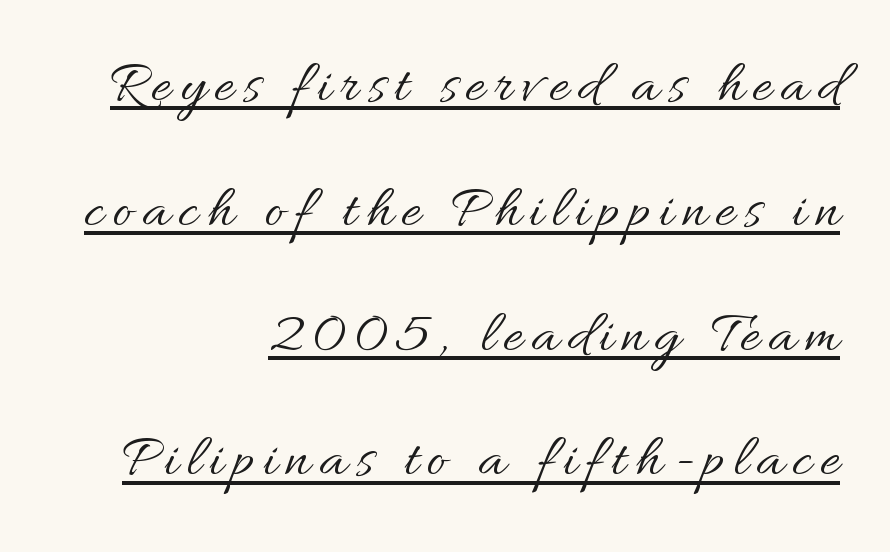
{"bold": "no", "weight": "regular", "width": "normal", "stroke_contrast": "medium", "x_height": "small", "monospaced": "no", "underline": "yes", "align": "right", "line_spacing": "loose", "line_spacing_ratio": 2.08, "glyph_px": 60}
